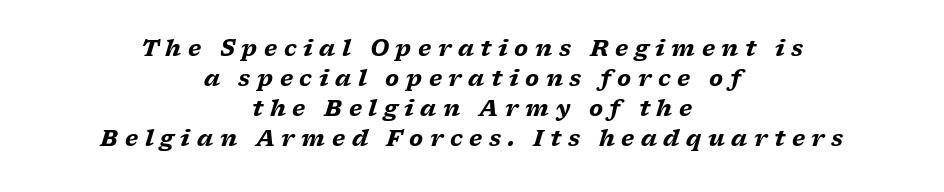
The tracking jumps out immediately: characters are airy and widely separated. Beneath every word, the page is bare. The face used here has a pronounced slope to its letters. In CSS terms this would be text-align: center.
